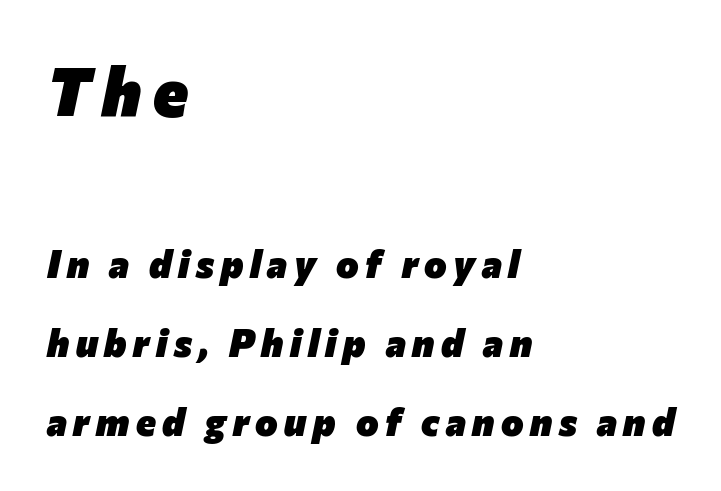
{"italic": "yes", "lean": "right", "slant_degrees": 12, "bold": "yes", "weight": "heavy", "width": "normal", "stroke_contrast": "low", "x_height": "medium", "monospaced": "no", "underline": "no", "align": "left", "line_spacing": "loose", "line_spacing_ratio": 2.07, "larger_block": "first", "size_ratio": 1.76, "glyph_px": 67}
